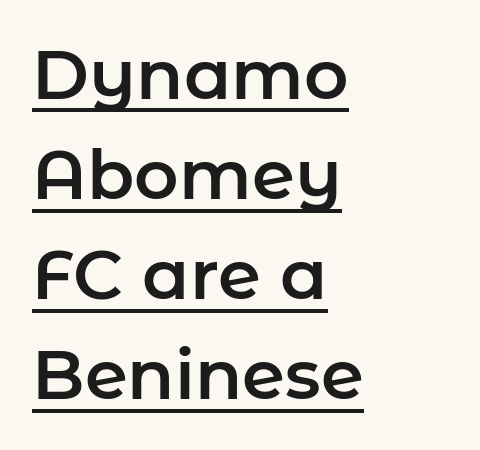
The image shows 69 px sans-serif type, upright; set left-aligned, normal line spacing (1.45x), normal letter spacing, underlined; low stroke contrast and a medium x-height.
